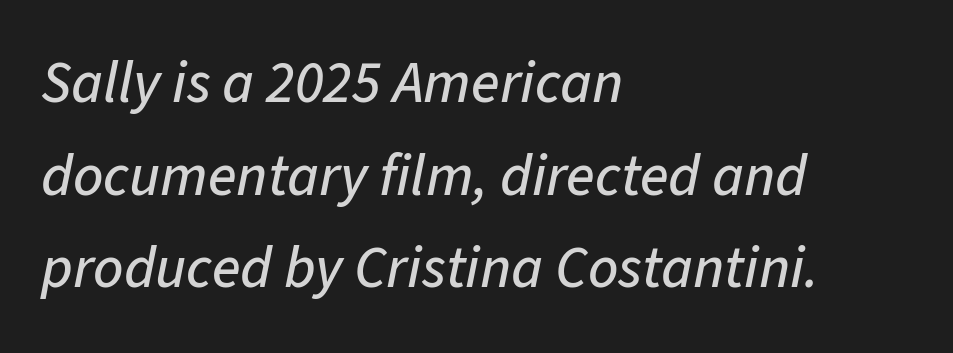
The image shows 59 px text type, italic (leaning right); set left-aligned, normal line spacing (1.57x), normal letter spacing, not underlined; low stroke contrast and a medium x-height.
